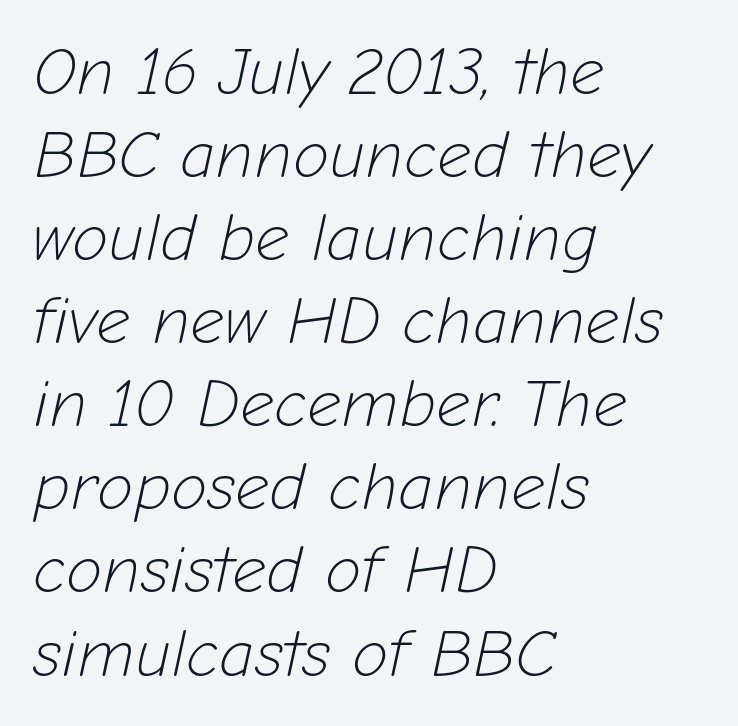
{"italic": "yes", "lean": "right", "slant_degrees": 12, "bold": "no", "weight": "light", "width": "normal", "stroke_contrast": "low", "x_height": "medium", "monospaced": "no", "underline": "no", "align": "left", "line_spacing_ratio": 1.24, "letter_spacing": "normal", "letter_spacing_em": 0.0, "glyph_px": 67}
